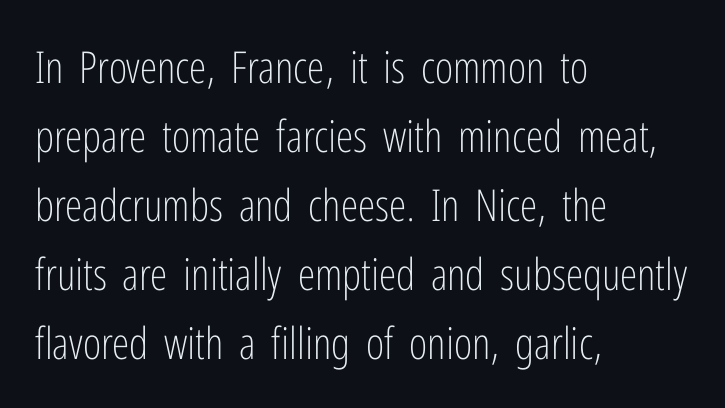
Q: Is the text bold? A: No.
Q: Is the text italic (slanted)? A: No, it is upright.
Q: Is the typeface a serif or a sans-serif typeface? A: Sans-serif.
Q: Is the text underlined? A: No.
Q: How is the paragraph aligned? A: Left-aligned.
Q: Is the spacing between letters normal or unusually wide? A: Normal.
Q: Is the spacing between lines tight, normal or loose? A: Normal.
Q: Width (condensed, normal, or wide)? A: Condensed.
Q: Stroke contrast? A: Low.
Q: x-height? A: Medium.
Q: Monospaced? A: No.
